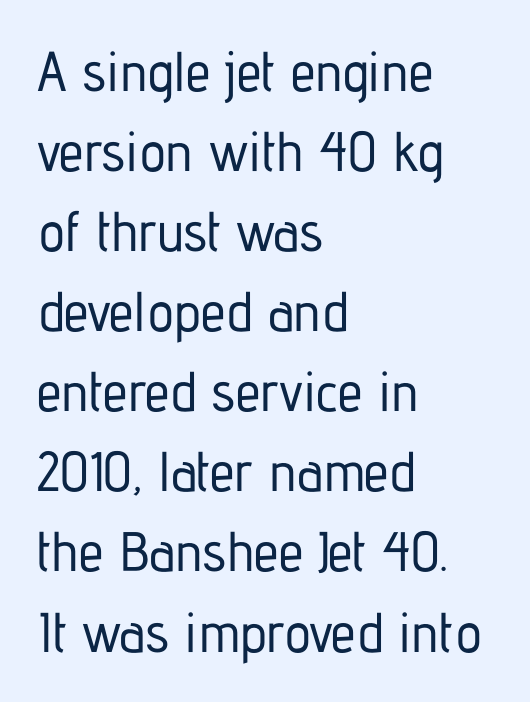
Spacing verdict: proportional, widths tailored to each character. The lines sit at an ordinary, default distance from one another. Unlike a traditional serif, this face leaves its strokes unadorned. Honestly, the letter spacing is just normal — you wouldn't notice it. Lines of text with bare space underneath. These lines stack with their left ends in a neat column.
